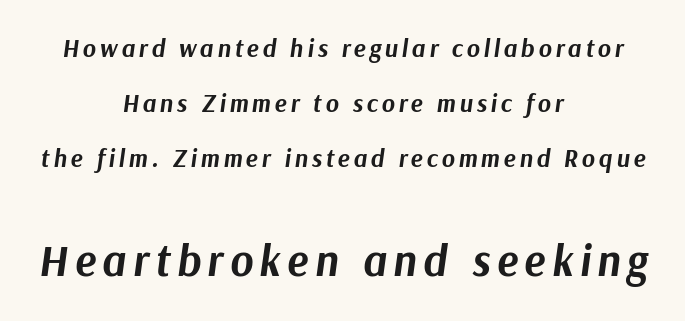
The image shows 44 px bold type, italic (leaning right); set centered, loose line spacing (2.2x), not underlined; the second (bottom) block is 1.76x larger; medium stroke contrast and a medium x-height.
